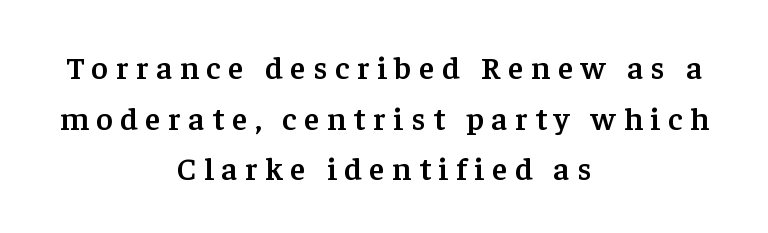
Nope, not italic — everything's standing straight. Teacher's note: observe the equal gaps on both sides — that is centered alignment. Typographic density is moderately raised because the face is semibold. Unmarked baselines from the first word to the last. The face used here is proportionally spaced, like ordinary book or web type.
